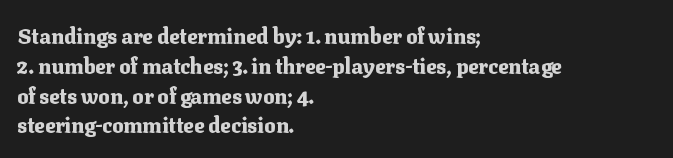
{"italic": "no", "bold": "yes", "underline": "no", "align": "left", "line_spacing": "normal", "line_spacing_ratio": 1.42, "letter_spacing": "normal", "letter_spacing_em": 0.0, "glyph_px": 21}
